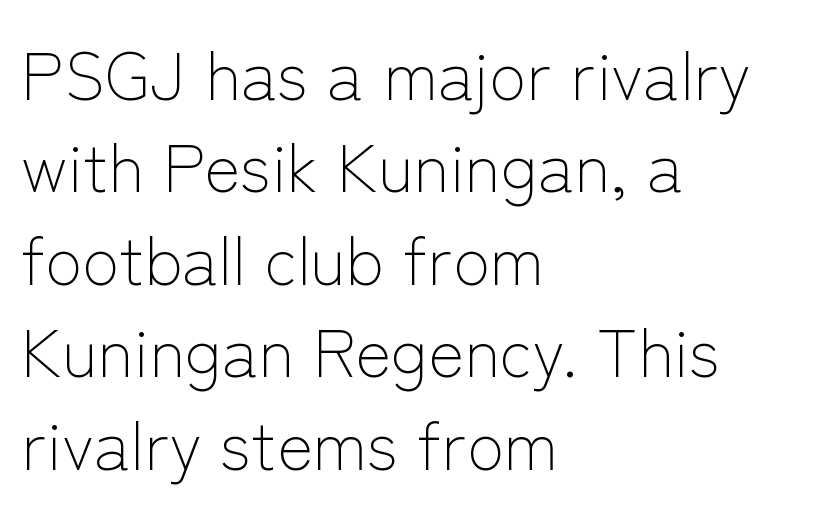
Inter-character spacing is left at the font's built-in metrics. Notice how descenders clear the ascenders below comfortably — that's standard leading. The font family rendered here belongs to the sans-serif group. Unlike italic type, these characters show no tilt at all.
